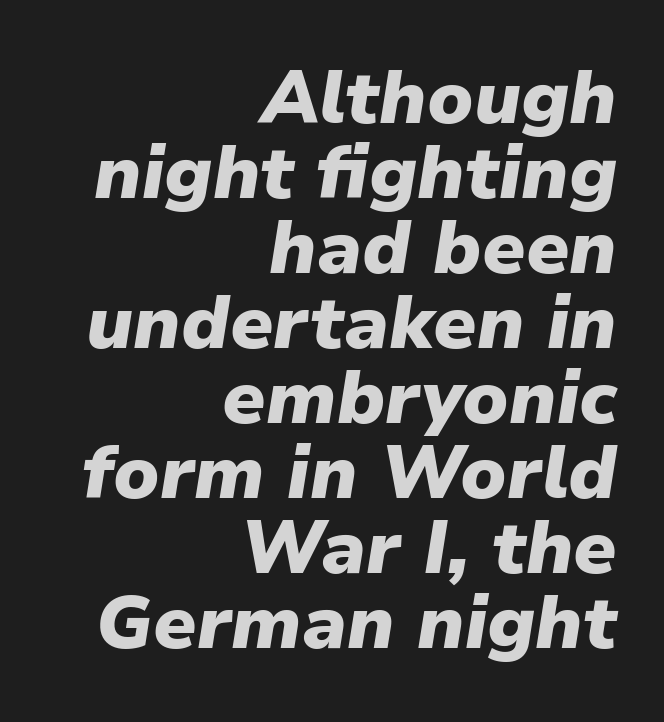
The image shows 75 px heavy type, italic (leaning right); set right-aligned, tight line spacing (1.0x), normal letter spacing, not underlined; low stroke contrast and a medium x-height.
